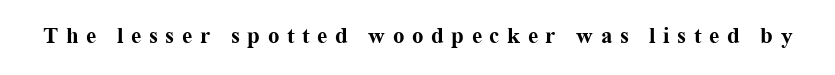
The image shows 23 px bold type, upright; set unusually wide letter spacing (+0.33 em), not underlined.
